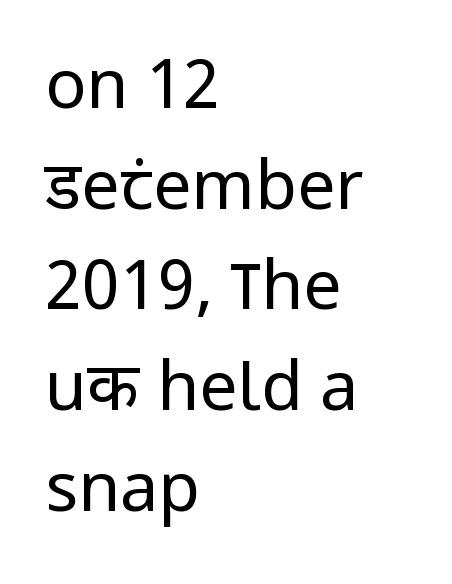
Lines of text with bare space underneath. Does the type have serifs? No, each stem ends abruptly. Compared with typical paragraphs, the rows here are spaced about the same. If you drew a line through each stem, it would be perfectly vertical.
